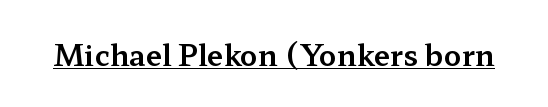
The image shows 29 px wide serif type, upright; set normal letter spacing, underlined; medium stroke contrast and a medium x-height.
